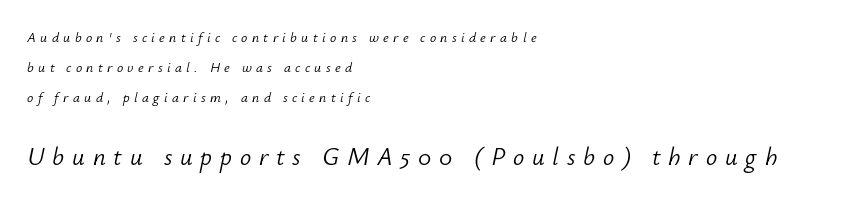
If you squint, the bottom block still reads clearly — it's the larger of the two. Leading is clearly above the norm, producing a sparse column. A typesetter would call this heavily tracked-out type. Notice how the passage keeps a crisp vertical edge on the left only.
